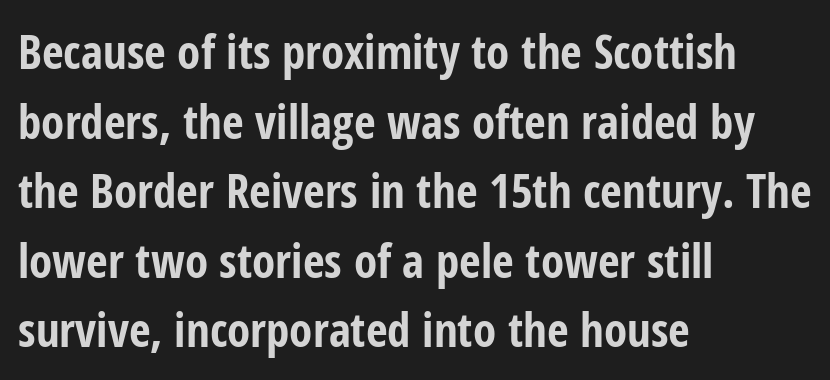
Varying glyph widths throughout — classic text-font behaviour. Serif or sans? Sans — the stroke terminals are bare. In CSS terms this would be text-align: left. Vertically, the passage feels balanced, rows spaced as you'd expect. Decoration check: the copy has no underline.
